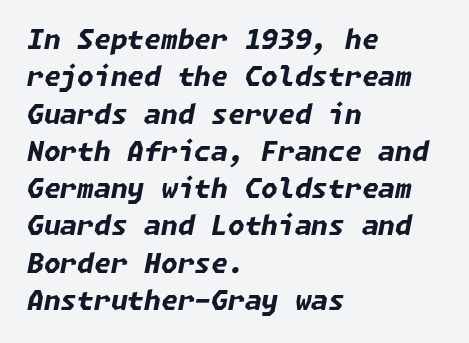
The image shows 27 px bold type, italic (leaning right); set left-aligned, normal line spacing (1.38x), normal letter spacing, not underlined.
